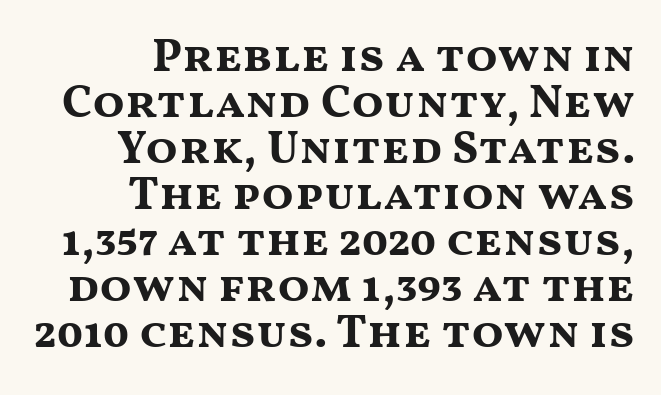
{"serif": "no", "italic": "no", "bold": "yes", "weight": "bold", "width": "wide", "stroke_contrast": "medium", "x_height": "medium", "monospaced": "no", "underline": "no", "align": "right", "line_spacing": "tight", "line_spacing_ratio": 0.98, "letter_spacing": "normal", "letter_spacing_em": 0.0, "glyph_px": 47}
